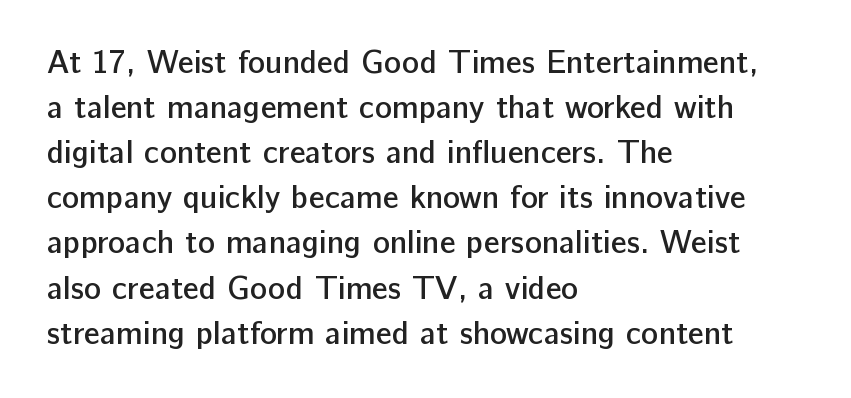
Typeset ragged right — the left edge is the straight one. Look at the bottom of the vertical strokes: they stop flat, with no serifs. This sample has the flowing, uneven cadence of proportional lettering. Tracking here is standard; glyphs follow each other at the usual distance. Just letters on the line, the space beneath them empty.
